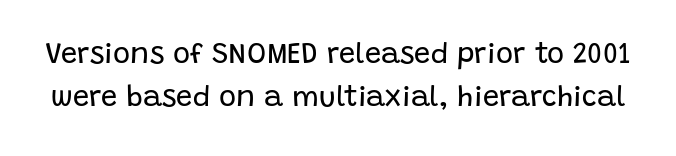
The image shows 29 px regular-weight sans-serif type, upright; set normal line spacing (1.5x), normal letter spacing, not underlined; low stroke contrast and a large x-height.
